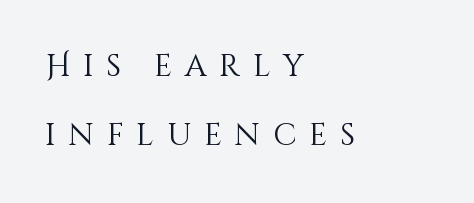
Q: Is the text bold? A: No.
Q: Is the text italic (slanted)? A: No, it is upright.
Q: Is the text underlined? A: No.
Q: How is the paragraph aligned? A: Left-aligned.
Q: Is the spacing between letters normal or unusually wide? A: Unusually wide.
Q: Is the spacing between lines tight, normal or loose? A: Loose.
Q: Width (condensed, normal, or wide)? A: Normal.
Q: Stroke contrast? A: Medium.
Q: x-height? A: Large.
Q: Monospaced? A: No.
